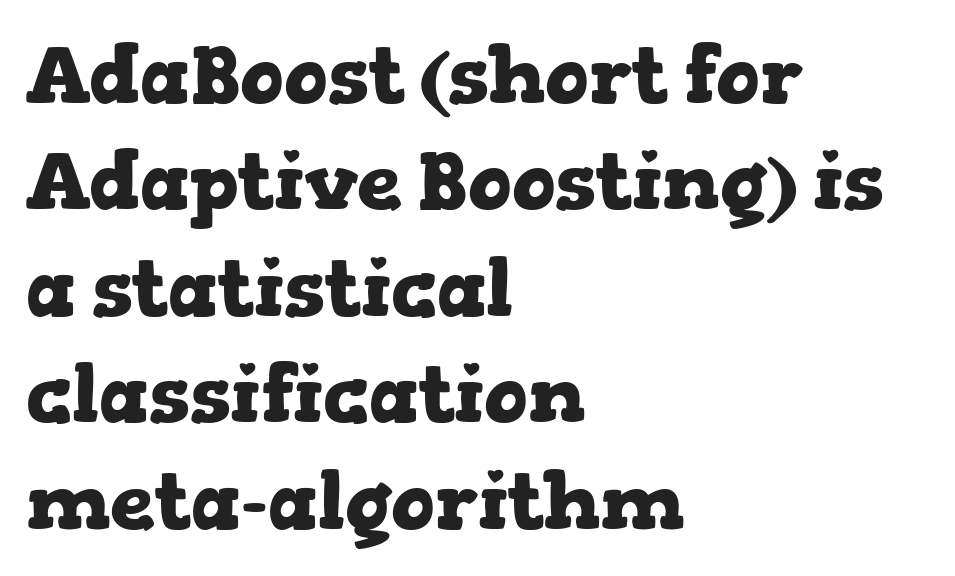
The image shows 80 px heavy, wide serif type, upright; set left-aligned, normal line spacing (1.33x), normal letter spacing, not underlined; low stroke contrast and a medium x-height.
